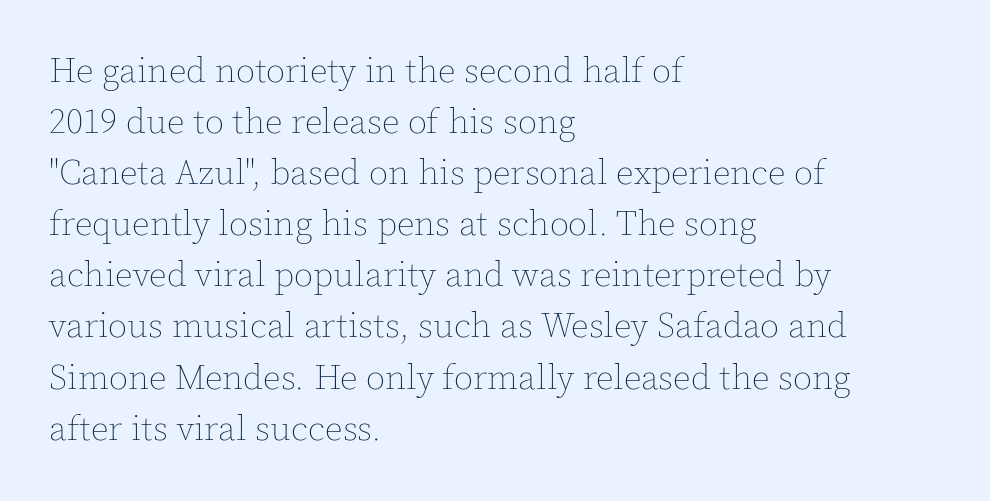
The image shows 35 px thin type, upright; set left-aligned, normal line spacing (1.46x), normal letter spacing, not underlined; a medium x-height.
